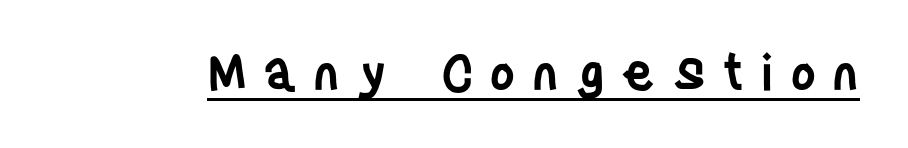
The image shows 50 px semibold, condensed sans-serif type, upright; set unusually wide letter spacing (+0.32 em), underlined; low stroke contrast and a large x-height.
